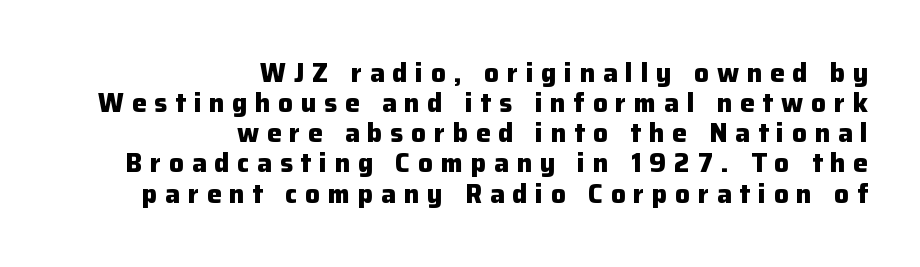
The lettering holds an erect, upright posture throughout. Display-style spreading of the glyphs; the letterfit is very open. Honestly, there is no underline to notice here at all. The characters look thick and weighty, a clear bold. The typesetter chose a ragged-left arrangement here.
